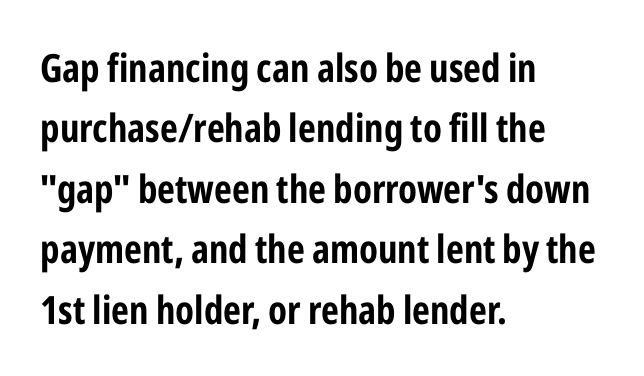
Q: Is the text bold? A: Yes.
Q: Is the text italic (slanted)? A: No, it is upright.
Q: Is the typeface a serif or a sans-serif typeface? A: Sans-serif.
Q: Is the text underlined? A: No.
Q: How is the paragraph aligned? A: Left-aligned.
Q: Is the spacing between letters normal or unusually wide? A: Normal.
Q: Is the spacing between lines tight, normal or loose? A: Normal.
Q: Width (condensed, normal, or wide)? A: Condensed.
Q: Stroke contrast? A: Low.
Q: x-height? A: Medium.
Q: Monospaced? A: No.
